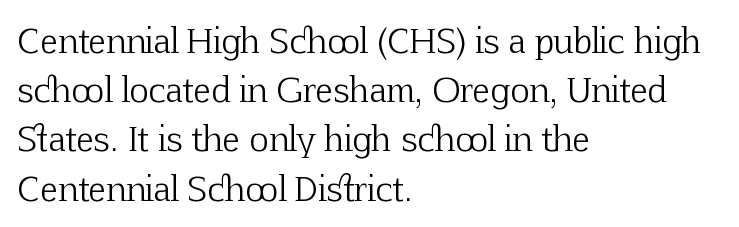
Successive baselines arrive at the customary interval. In terms of posture, this sample is upright. Line beginnings align vertically; line endings do not. The letters look calm and open, with moderate or lighter stems. The designer went with a serif here, giving each stem small feet.
